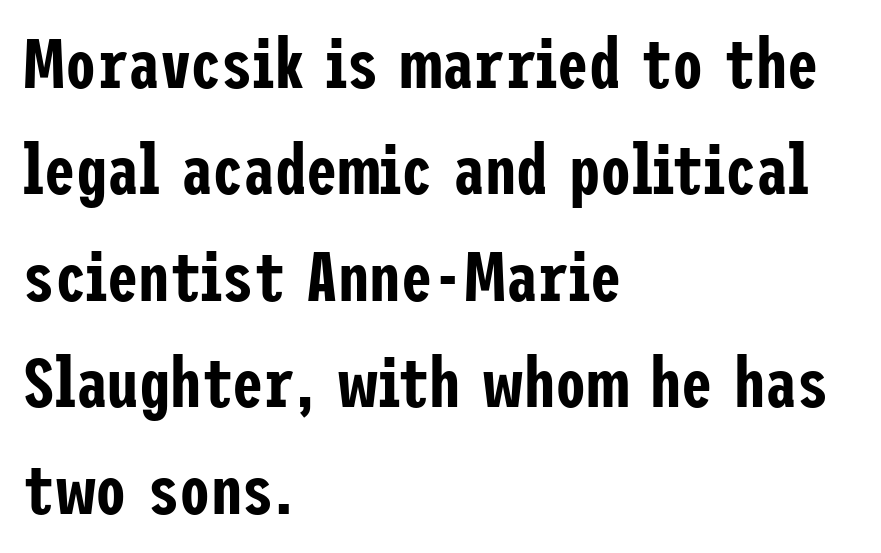
{"serif": "no", "italic": "no", "width": "condensed", "stroke_contrast": "low", "x_height": "medium", "underline": "no", "align": "left", "line_spacing": "normal", "line_spacing_ratio": 1.52, "letter_spacing": "normal", "letter_spacing_em": 0.0, "glyph_px": 70}
